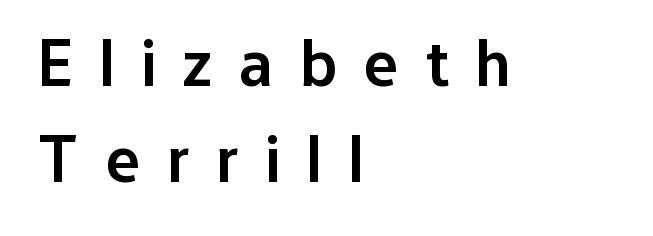
The image shows 66 px semibold sans-serif type, upright; set left-aligned, normal line spacing (1.46x), unusually wide letter spacing (+0.4 em), not underlined; low stroke contrast and a medium x-height.
